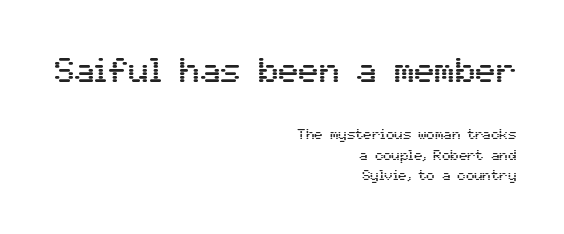
The rendering uses a moderate line-height, typical for paragraphs. The foot of each line stays bare and open. The typography opts for an upright posture over an oblique one. The passage shown begins with its larger block and ends with its smaller one.
